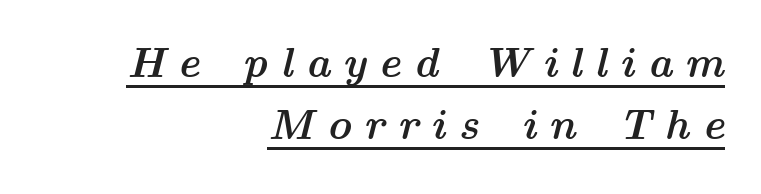
The image shows 42 px semibold, wide type, italic (leaning right); set right-aligned, normal line spacing (1.47x), unusually wide letter spacing (+0.3 em), underlined; medium stroke contrast and a medium x-height.
